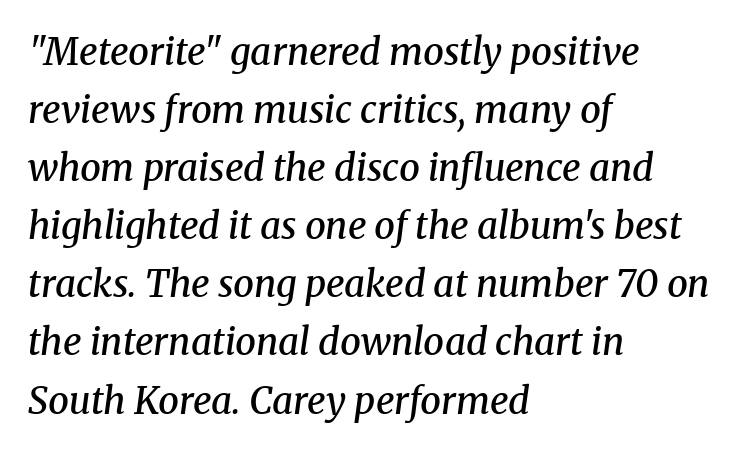
{"serif": "yes", "italic": "yes", "lean": "right", "slant_degrees": 8, "bold": "semi", "weight": "semibold", "width": "normal", "stroke_contrast": "medium", "x_height": "medium", "monospaced": "no", "underline": "no", "align": "left", "line_spacing": "normal", "line_spacing_ratio": 1.57, "letter_spacing": "normal", "letter_spacing_em": 0.0, "glyph_px": 37}
